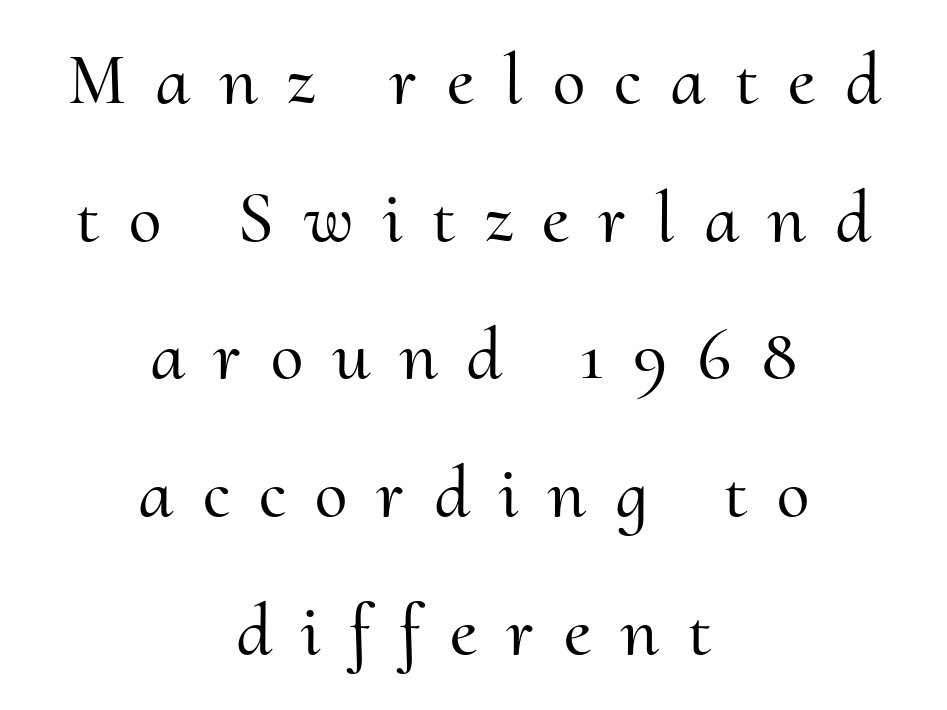
Looks like regular typesetting: each glyph gets only the width it needs. The gaps between neighbouring characters are conspicuously large. Caption: multi-line text, centered on the measure. Has an underline been added? It has not. These lines are composed in type with serifs. The lettering stays uniformly vertical, giving the passage a roman look.
